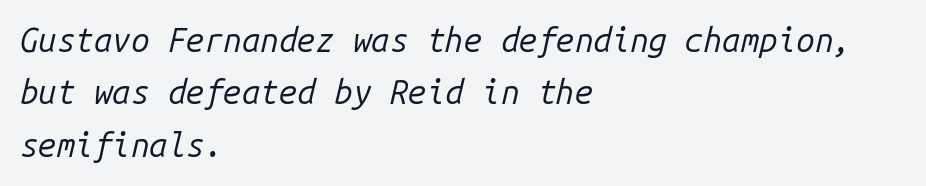
{"italic": "yes", "lean": "right", "slant_degrees": 14, "bold": "no", "weight": "regular", "width": "normal", "stroke_contrast": "low", "x_height": "medium", "monospaced": "yes", "underline": "no", "align": "left", "line_spacing": "normal", "line_spacing_ratio": 1.59, "letter_spacing": "normal", "letter_spacing_em": 0.0, "glyph_px": 33}
